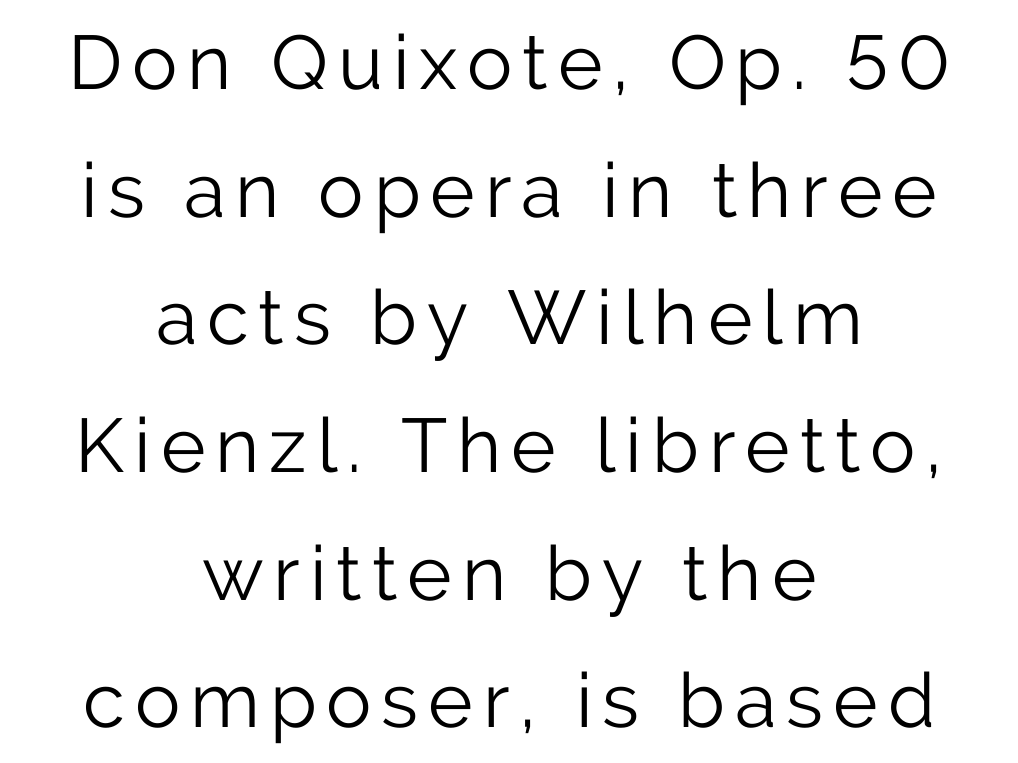
The image shows 76 px light sans-serif type, upright; set centered, normal line spacing (1.68x), not underlined; low stroke contrast and a medium x-height.
